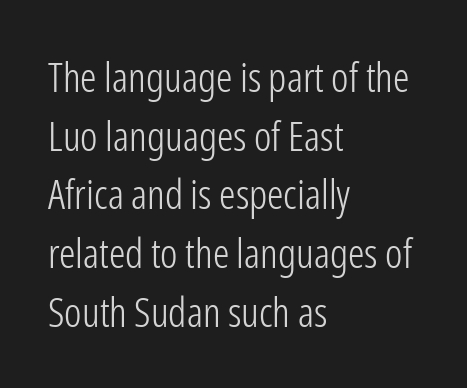
Decoration check: the copy has no underline. The paragraph has a hard left edge and a soft right edge. You can tell from the bare stems that sans-serif type was used. Does the lettering tilt? It doesn't — this is upright.
